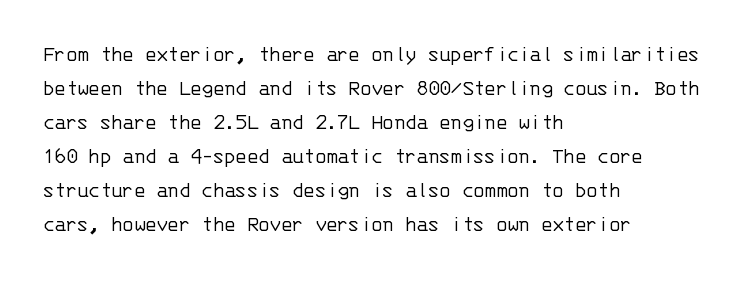
Q: Is the text bold? A: No.
Q: Is the text italic (slanted)? A: No, it is upright.
Q: Is the text underlined? A: No.
Q: How is the paragraph aligned? A: Left-aligned.
Q: Is the spacing between letters normal or unusually wide? A: Normal.
Q: Is the spacing between lines tight, normal or loose? A: Normal.
